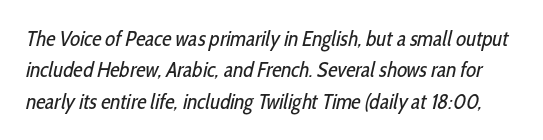
Q: Is the text bold? A: No.
Q: Is the text underlined? A: No.
Q: Is the spacing between letters normal or unusually wide? A: Normal.
Q: Is the spacing between lines tight, normal or loose? A: Normal.
